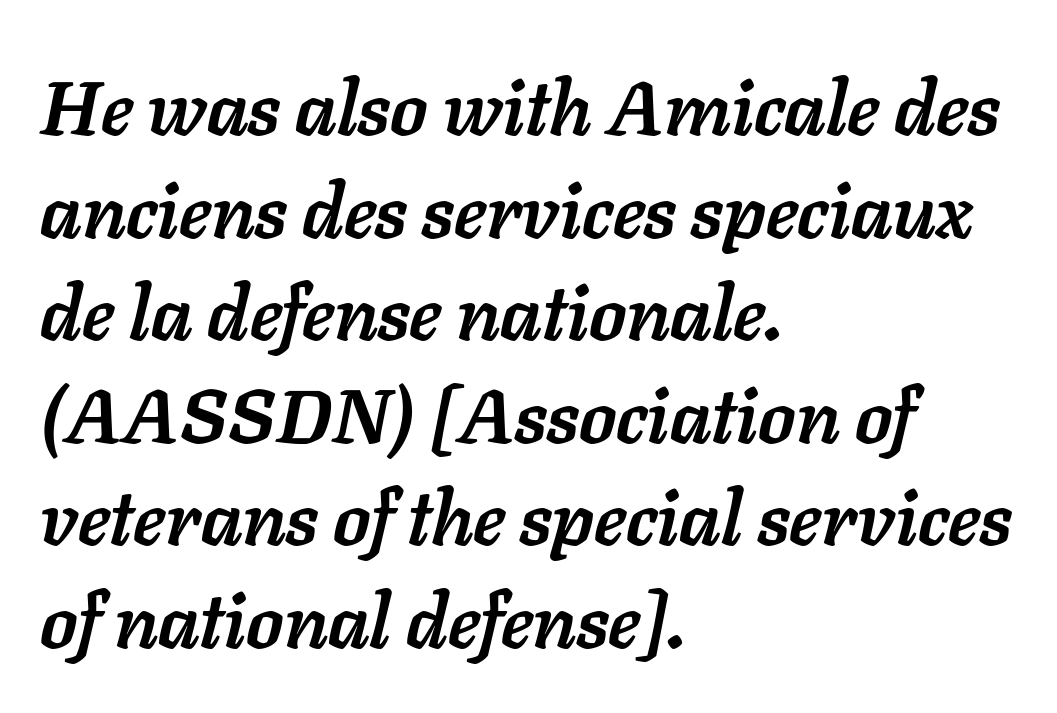
The image shows 76 px semibold type, italic (leaning right); set left-aligned, normal line spacing (1.35x), normal letter spacing, not underlined; low stroke contrast and a medium x-height.
